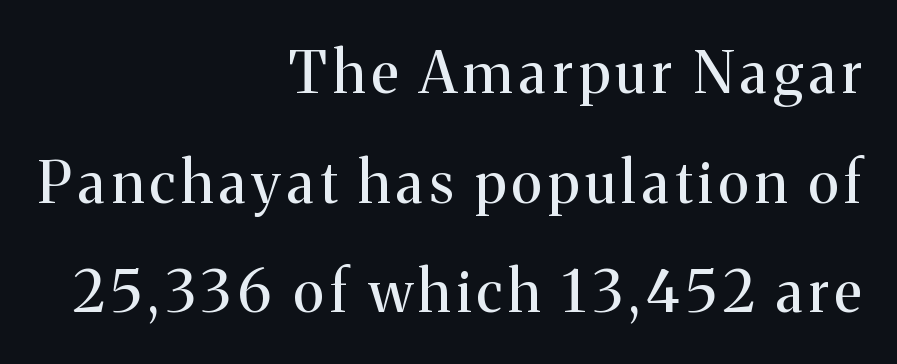
The image shows 58 px regular-weight serif type, upright; set right-aligned, line spacing 1.89x, not underlined; medium stroke contrast and a medium x-height.
